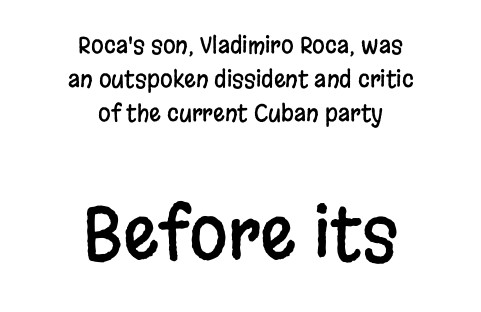
{"serif": "no", "italic": "no", "width": "condensed", "stroke_contrast": "low", "x_height": "large", "monospaced": "no", "underline": "no", "align": "center", "line_spacing": "normal", "line_spacing_ratio": 1.48, "letter_spacing": "normal", "letter_spacing_em": 0.0, "larger_block": "second", "size_ratio": 3.04, "glyph_px": 70}
